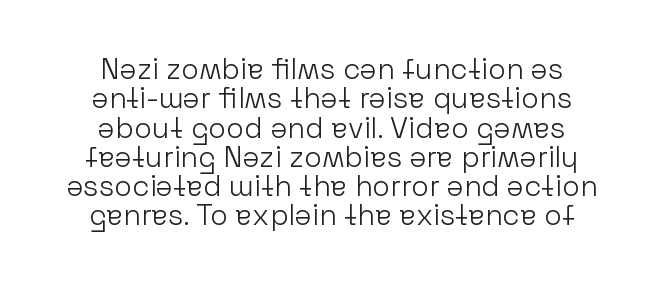
{"serif": "no", "italic": "no", "bold": "no", "weight": "light", "width": "normal", "stroke_contrast": "low", "x_height": "medium", "monospaced": "no", "underline": "no", "align": "center", "line_spacing": "tight", "line_spacing_ratio": 1.01, "letter_spacing": "normal", "letter_spacing_em": 0.0, "glyph_px": 29}
